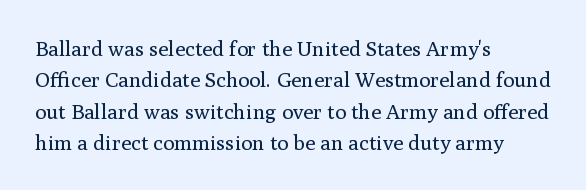
The image shows 21 px text type, upright; set left-aligned, normal line spacing (1.49x), normal letter spacing, not underlined.
